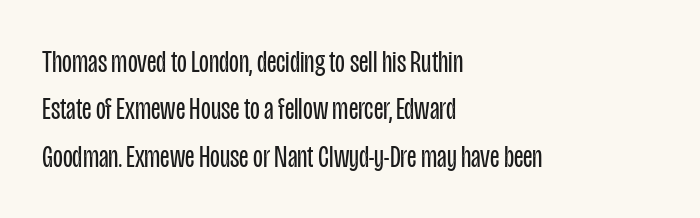
Q: Is the text bold? A: No.
Q: Is the text italic (slanted)? A: No, it is upright.
Q: Is the typeface a serif or a sans-serif typeface? A: Sans-serif.
Q: Is the text underlined? A: No.
Q: How is the paragraph aligned? A: Left-aligned.
Q: Is the spacing between letters normal or unusually wide? A: Normal.
Q: Is the spacing between lines tight, normal or loose? A: Normal.
Q: Width (condensed, normal, or wide)? A: Condensed.
Q: Stroke contrast? A: Low.
Q: x-height? A: Large.
Q: Monospaced? A: No.
